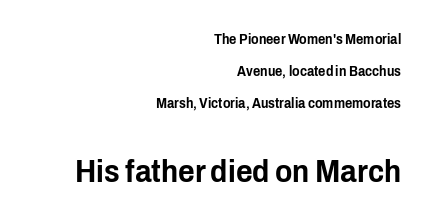
Compare the two chunks: the lower has the greater cap height. Descenders are the only things crossing below the line. Letter spacing: default. Layout note: lines flush right. Ordinary non-slanted type is in use.
